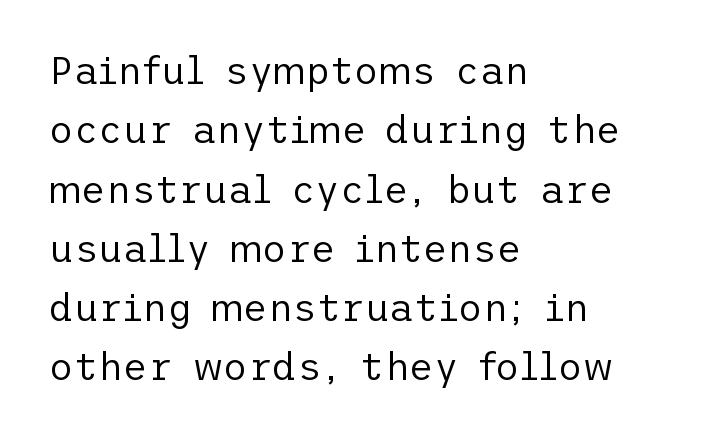
{"serif": "no", "italic": "no", "bold": "no", "weight": "regular", "width": "normal", "stroke_contrast": "low", "x_height": "medium", "underline": "no", "align": "left", "line_spacing": "normal", "line_spacing_ratio": 1.56, "letter_spacing": "normal", "letter_spacing_em": 0.0, "glyph_px": 38}
